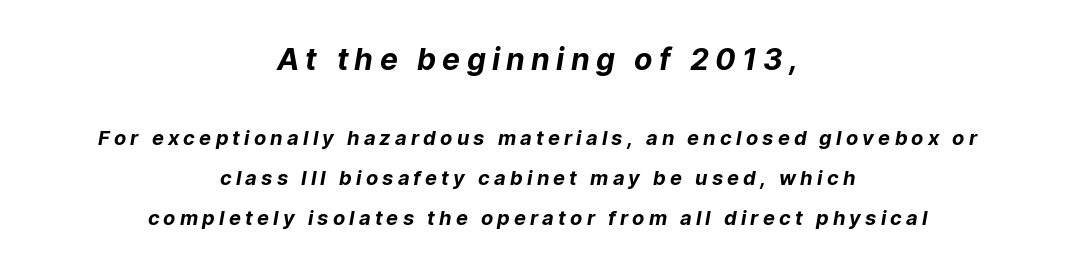
Between one letter and the next there's a generous, obvious gap. Typesetter's note: full bold, strokes at maximum text heaviness. Honestly, there is no underline to notice here at all. Looks like regular typesetting: each glyph gets only the width it needs.
